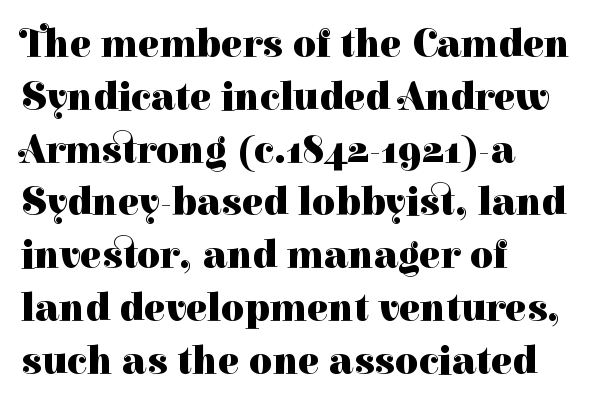
Q: Is the text bold? A: Yes.
Q: Is the text italic (slanted)? A: No, it is upright.
Q: Is the typeface a serif or a sans-serif typeface? A: Serif.
Q: Is the text underlined? A: No.
Q: How is the paragraph aligned? A: Left-aligned.
Q: Is the spacing between letters normal or unusually wide? A: Normal.
Q: Is the spacing between lines tight, normal or loose? A: Normal.
Q: Width (condensed, normal, or wide)? A: Normal.
Q: Stroke contrast? A: High.
Q: x-height? A: Medium.
Q: Monospaced? A: No.
